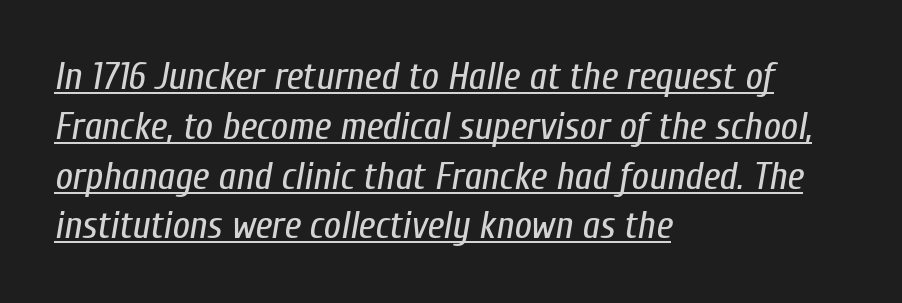
Q: Is the text bold? A: No.
Q: Is the text italic (slanted)? A: Yes, it leans right by about 10 degrees.
Q: Is the text underlined? A: Yes.
Q: How is the paragraph aligned? A: Left-aligned.
Q: Is the spacing between letters normal or unusually wide? A: Normal.
Q: Is the spacing between lines tight, normal or loose? A: Normal.
Q: Width (condensed, normal, or wide)? A: Condensed.
Q: Stroke contrast? A: Low.
Q: x-height? A: Medium.
Q: Monospaced? A: No.
